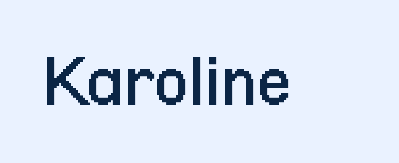
The image shows 76 px regular-weight, condensed sans-serif type, upright; set normal letter spacing, not underlined; low stroke contrast and a medium x-height.
